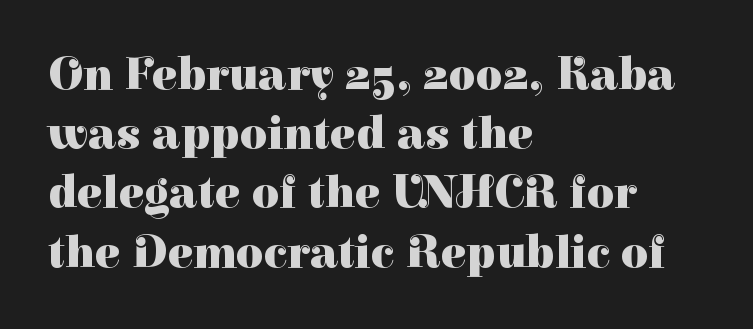
The image shows 47 px heavy serif type, upright; set left-aligned, normal line spacing (1.26x), normal letter spacing, not underlined; high stroke contrast and a medium x-height.
